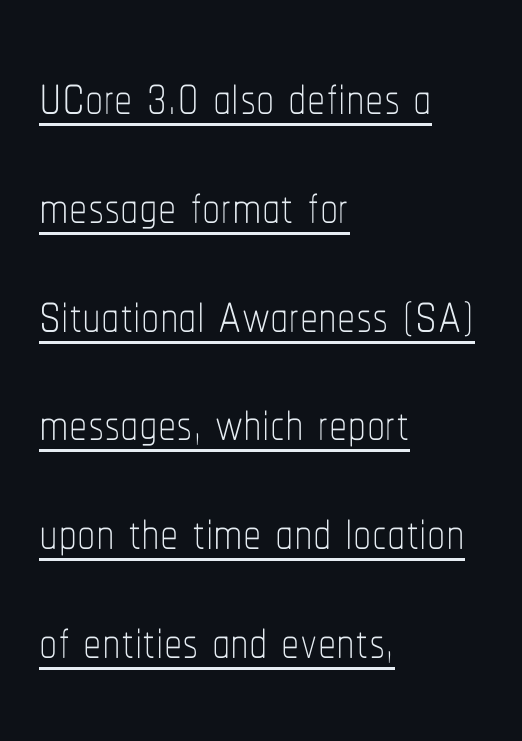
{"italic": "no", "bold": "no", "weight": "thin", "width": "condensed", "stroke_contrast": "low", "x_height": "medium", "monospaced": "no", "underline": "yes", "align": "left", "line_spacing": "normal", "line_spacing_ratio": 1.49, "letter_spacing": "normal", "letter_spacing_em": 0.0, "glyph_px": 73}
